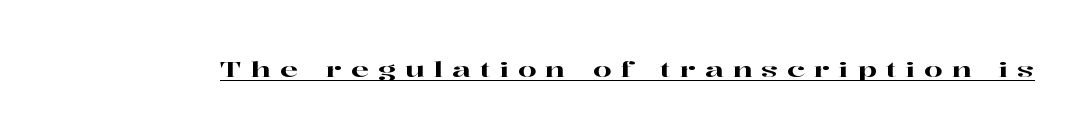
{"italic": "no", "underline": "yes", "letter_spacing": "wide", "letter_spacing_em": 0.44, "glyph_px": 21}
